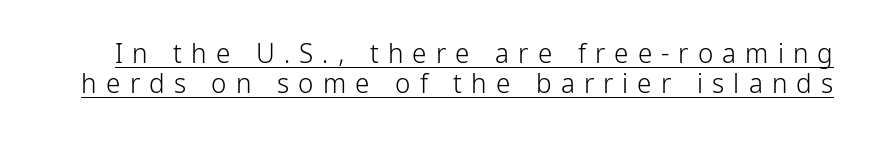
The face used here appears with an underline applied. Is the type heavy? It reads as light-to-regular instead. A typesetter would mark this as roman, not italic. Inter-character spacing is expanded well beyond the font's built-in metrics.
